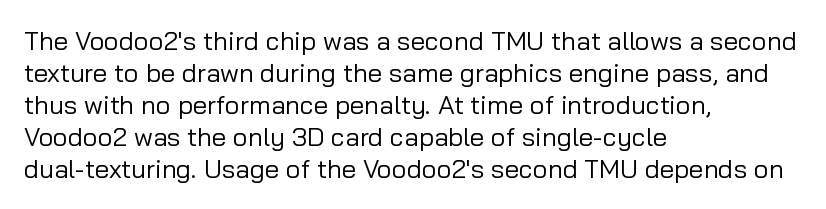
The passage shown is not underscored anywhere. Words appear dense and cohesive because spacing is normal. Alignment: flush left. Unlike italic type, these characters show no tilt at all.
